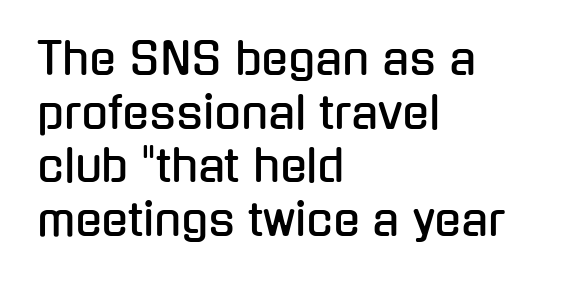
Q: Is the text italic (slanted)? A: No, it is upright.
Q: Is the typeface a serif or a sans-serif typeface? A: Sans-serif.
Q: Is the text underlined? A: No.
Q: How is the paragraph aligned? A: Left-aligned.
Q: Is the spacing between letters normal or unusually wide? A: Normal.
Q: Width (condensed, normal, or wide)? A: Condensed.
Q: Stroke contrast? A: Low.
Q: x-height? A: Medium.
Q: Monospaced? A: No.
